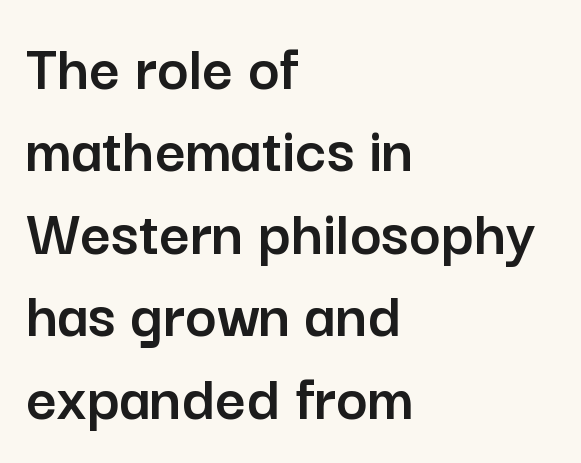
{"serif": "no", "italic": "no", "width": "normal", "stroke_contrast": "low", "x_height": "medium", "monospaced": "no", "underline": "no", "align": "left", "line_spacing_ratio": 1.23, "letter_spacing": "normal", "letter_spacing_em": 0.0, "glyph_px": 67}
